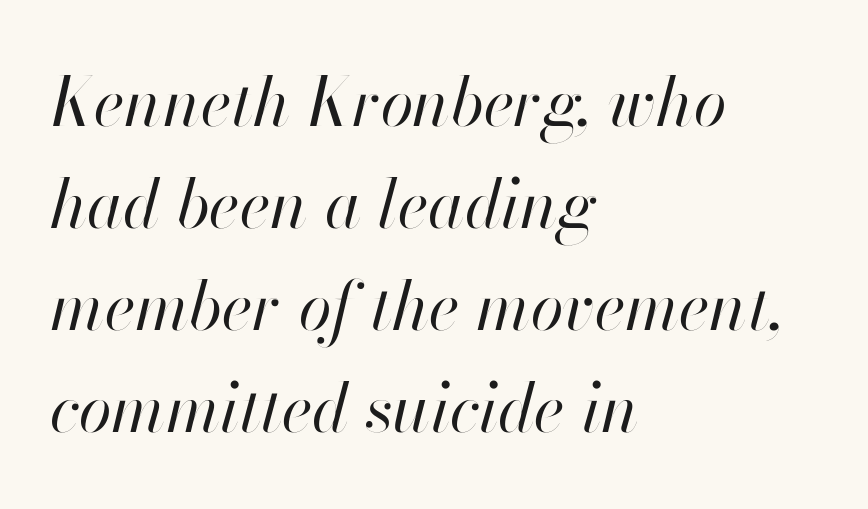
The specimen reads as italic at a glance. Baseline-to-baseline distance is the conventional proportion of letter height. A typesetter would call this proportional, since set widths differ per character. The letters look calm and open, with moderate or lighter stems. Lines of text with bare space underneath. Tracking value appears to be zero — textbook default spacing.
